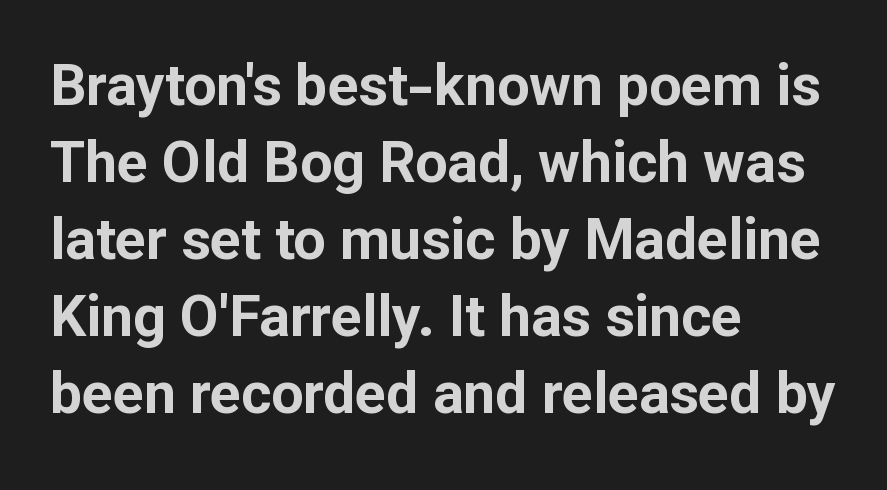
{"serif": "no", "italic": "no", "bold": "yes", "weight": "bold", "width": "normal", "stroke_contrast": "low", "x_height": "medium", "monospaced": "no", "underline": "no", "align": "left", "line_spacing": "normal", "line_spacing_ratio": 1.35, "letter_spacing": "normal", "letter_spacing_em": 0.0, "glyph_px": 57}
